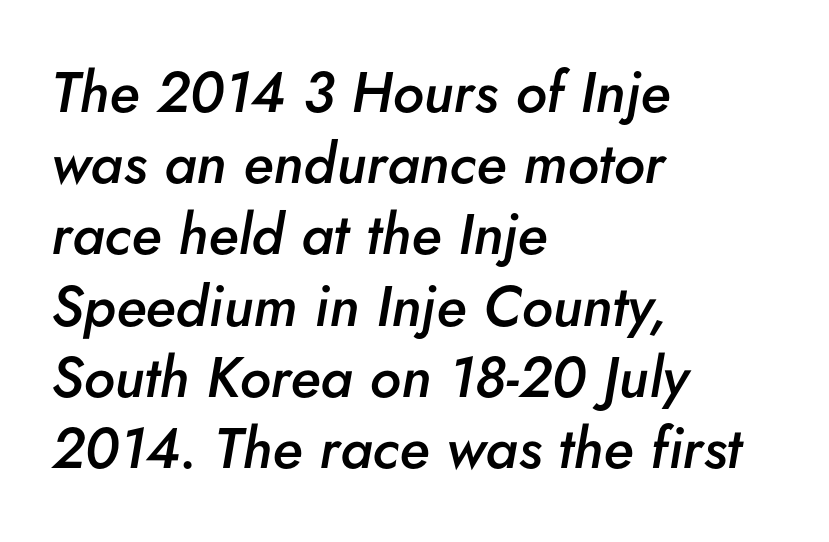
Q: Is the text bold? A: Semi-bold.
Q: Is the text italic (slanted)? A: Yes, it leans right by about 5 degrees.
Q: Is the text underlined? A: No.
Q: How is the paragraph aligned? A: Left-aligned.
Q: Is the spacing between letters normal or unusually wide? A: Normal.
Q: Is the spacing between lines tight, normal or loose? A: Normal.
Q: Width (condensed, normal, or wide)? A: Normal.
Q: Stroke contrast? A: Low.
Q: x-height? A: Small.
Q: Monospaced? A: No.
